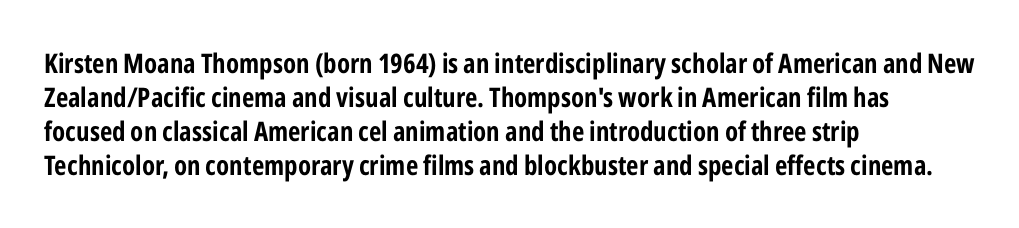
Q: Is the text italic (slanted)? A: No, it is upright.
Q: Is the text underlined? A: No.
Q: How is the paragraph aligned? A: Left-aligned.
Q: Is the spacing between letters normal or unusually wide? A: Normal.
Q: Is the spacing between lines tight, normal or loose? A: Normal.
